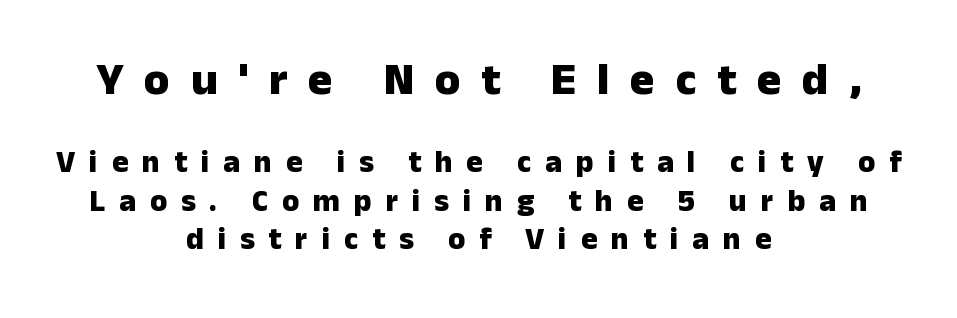
Q: Is the text bold? A: Yes.
Q: Is the text italic (slanted)? A: No, it is upright.
Q: Is the typeface a serif or a sans-serif typeface? A: Sans-serif.
Q: Is the text underlined? A: No.
Q: How is the paragraph aligned? A: Centered.
Q: Is the spacing between letters normal or unusually wide? A: Unusually wide.
Q: Which block of text is set in a larger size, the first (top) or the second (bottom)? A: The first (top) one.
Q: Width (condensed, normal, or wide)? A: Normal.
Q: Stroke contrast? A: Low.
Q: x-height? A: Medium.
Q: Monospaced? A: No.
